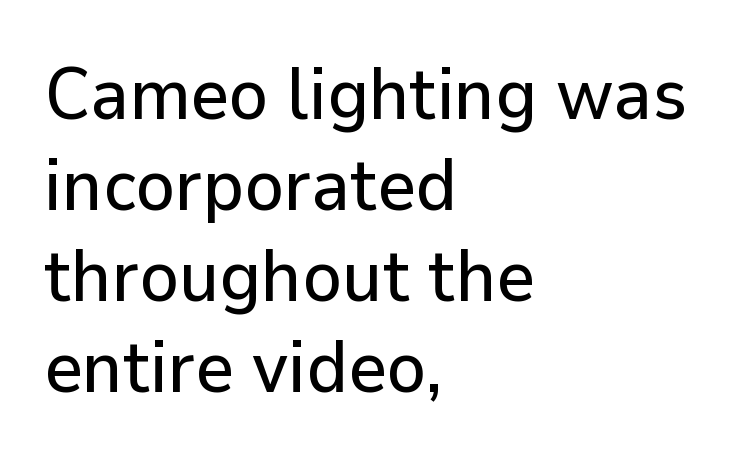
{"serif": "no", "italic": "no", "width": "normal", "stroke_contrast": "low", "x_height": "medium", "monospaced": "no", "underline": "no", "align": "left", "line_spacing_ratio": 1.23, "letter_spacing": "normal", "letter_spacing_em": 0.0, "glyph_px": 74}
